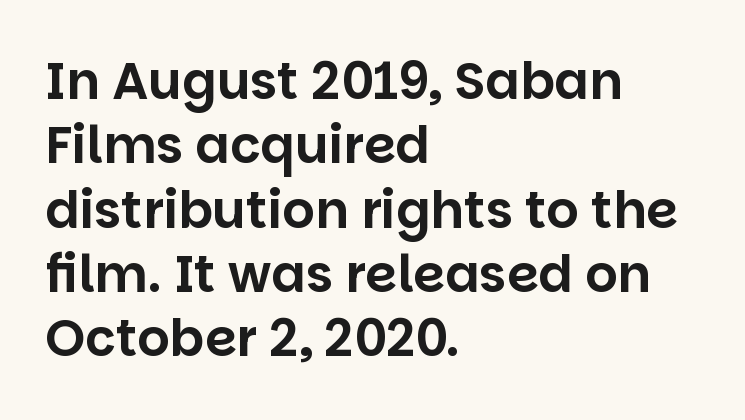
Q: Is the text italic (slanted)? A: No, it is upright.
Q: Is the typeface a serif or a sans-serif typeface? A: Sans-serif.
Q: Is the text underlined? A: No.
Q: How is the paragraph aligned? A: Left-aligned.
Q: Is the spacing between letters normal or unusually wide? A: Normal.
Q: Is the spacing between lines tight, normal or loose? A: Normal.
Q: Width (condensed, normal, or wide)? A: Normal.
Q: Stroke contrast? A: Low.
Q: x-height? A: Large.
Q: Monospaced? A: No.
